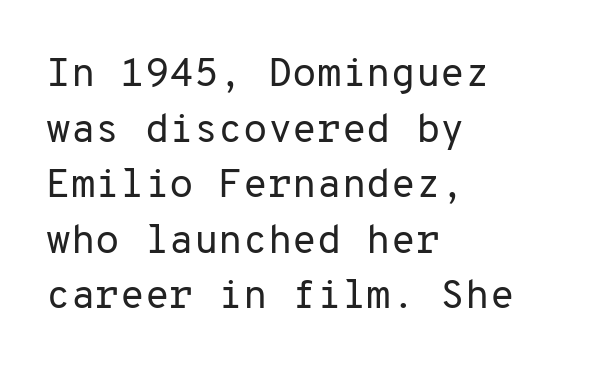
Anything drawn beneath the words? Only blank space. No letter is thick-stroked: the sample isn't bold. Italic? Not at all — the glyphs are vertical. No extra tracking has been applied to these lines.
